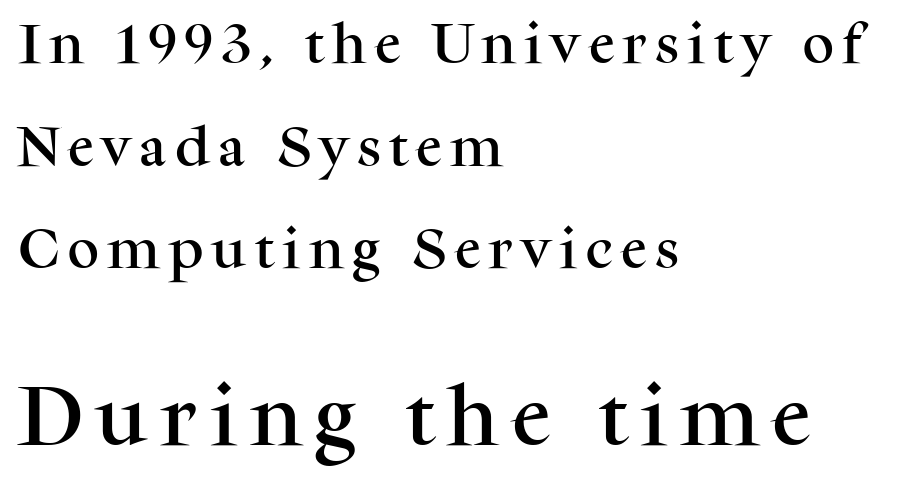
The block sitting lower on the canvas is the one with enlarged characters. This rendering uses left alignment, leaving the right contour irregular. No italicization has been applied; the sample stays upright. The text was rendered using a seriffed face with decorative stroke endings.
